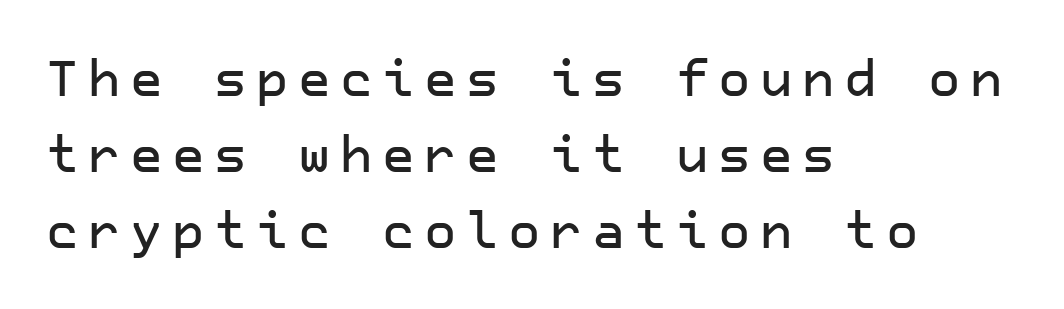
{"serif": "no", "italic": "no", "width": "normal", "stroke_contrast": "low", "x_height": "medium", "underline": "no", "align": "left", "line_spacing": "normal", "line_spacing_ratio": 1.52, "glyph_px": 50}
